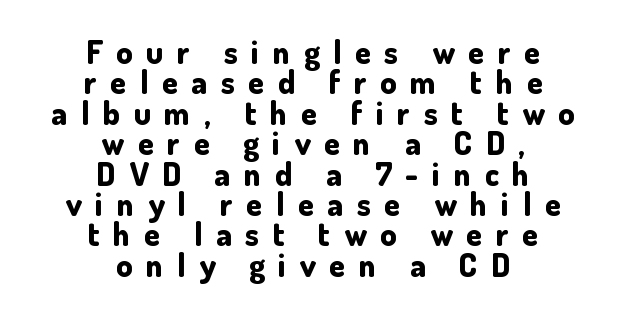
The image shows 32 px bold sans-serif type, upright; set centered, tight line spacing (0.95x), unusually wide letter spacing (+0.43 em), not underlined; low stroke contrast and a small x-height.
